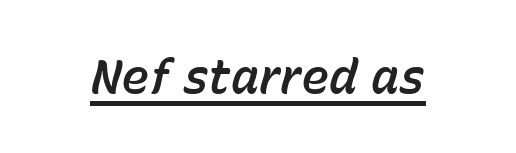
Is this a fixed-width face? No — the glyphs have proportional, varying widths. The specimen includes a rule beneath the text block's lines. The font's italic variant was chosen for this text. A typesetter would call this zero additional tracking.
